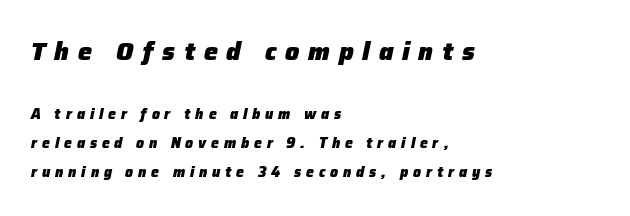
Character size in the leading block exceeds that of the trailing block. Does the leading feel generous? Absolutely, it's lavish. Its strokes are broad and dark, the hallmark of bold type. One-word summary of the alignment: left. This is oblique type, the kind used for emphasis or titles. Honestly, the letter spacing is so wide it's the main thing you notice.
